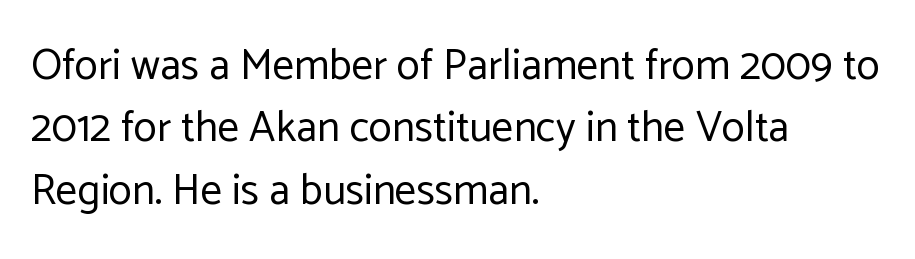
There is no visible air inserted between adjacent glyphs. When letters stand straight like this, we call the style roman or upright. Weight: regular or lighter. Students, observe: this is what conventionally led text looks like.
